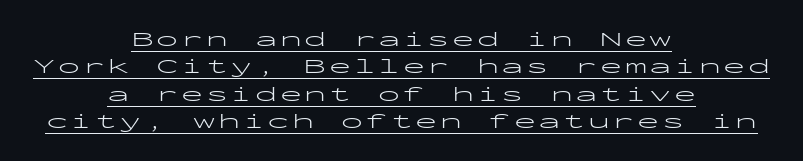
{"italic": "no", "bold": "no", "underline": "yes", "align": "center", "line_spacing": "normal", "line_spacing_ratio": 1.25, "glyph_px": 22}
